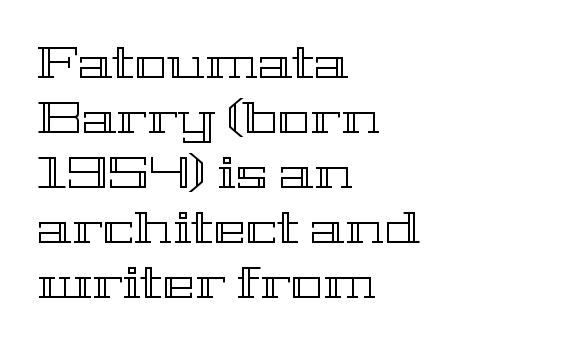
Line starts are locked; line ends wander. Rendered with straight, roman letterforms. The type is set solid horizontally, with unmodified tracking. Honestly, the row spacing looks completely unremarkable. Nobody drew a line under any word here. Think of a printed novel: that variable character pitch is what you see here.
